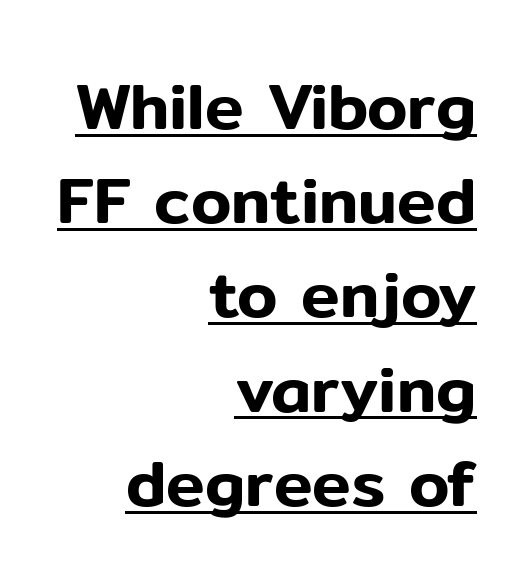
Q: Is the text italic (slanted)? A: No, it is upright.
Q: Is the typeface a serif or a sans-serif typeface? A: Sans-serif.
Q: Is the text underlined? A: Yes.
Q: How is the paragraph aligned? A: Right-aligned.
Q: Is the spacing between letters normal or unusually wide? A: Normal.
Q: Is the spacing between lines tight, normal or loose? A: Normal.
Q: Width (condensed, normal, or wide)? A: Normal.
Q: Stroke contrast? A: Low.
Q: x-height? A: Medium.
Q: Monospaced? A: No.
